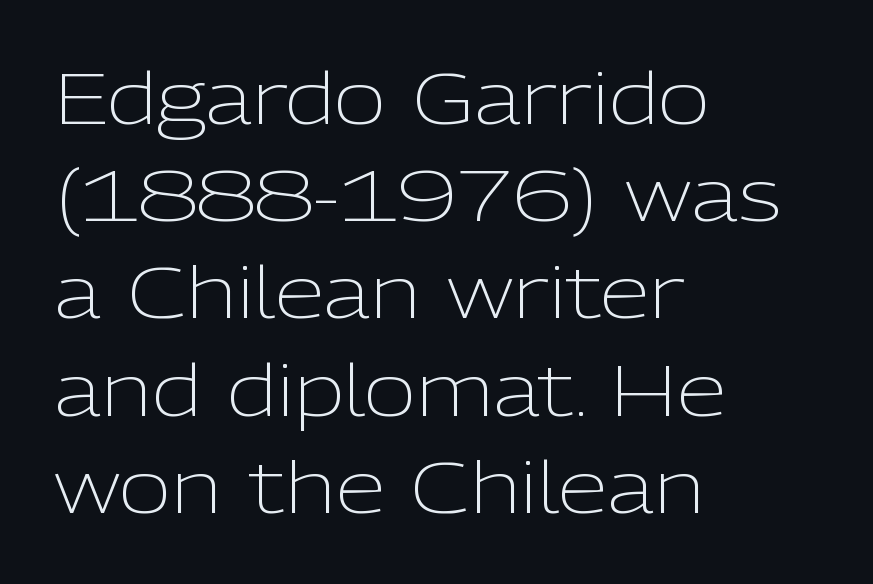
{"serif": "no", "italic": "no", "bold": "no", "weight": "light", "width": "normal", "stroke_contrast": "low", "x_height": "medium", "monospaced": "no", "underline": "no", "align": "left", "line_spacing": "normal", "line_spacing_ratio": 1.35, "letter_spacing": "normal", "letter_spacing_em": 0.0, "glyph_px": 72}
